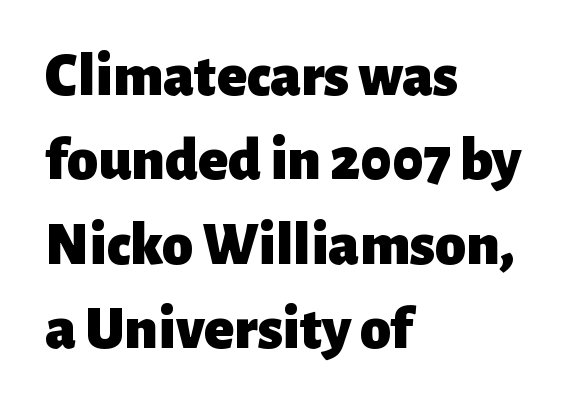
The image shows 62 px heavy sans-serif type, upright; set left-aligned, normal line spacing (1.36x), normal letter spacing, not underlined; low stroke contrast and a medium x-height.
